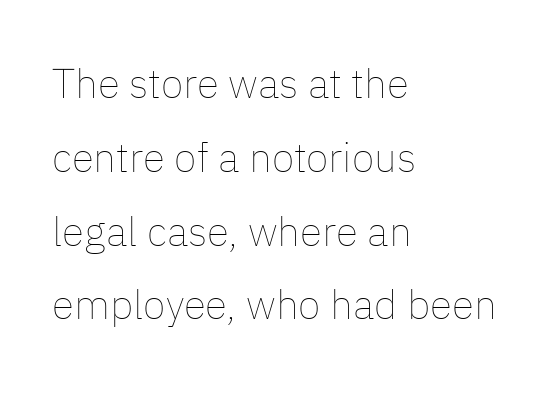
{"italic": "no", "bold": "no", "weight": "thin", "width": "normal", "stroke_contrast": "low", "x_height": "medium", "monospaced": "no", "underline": "no", "align": "left", "line_spacing_ratio": 1.8, "letter_spacing": "normal", "letter_spacing_em": 0.0, "glyph_px": 41}
